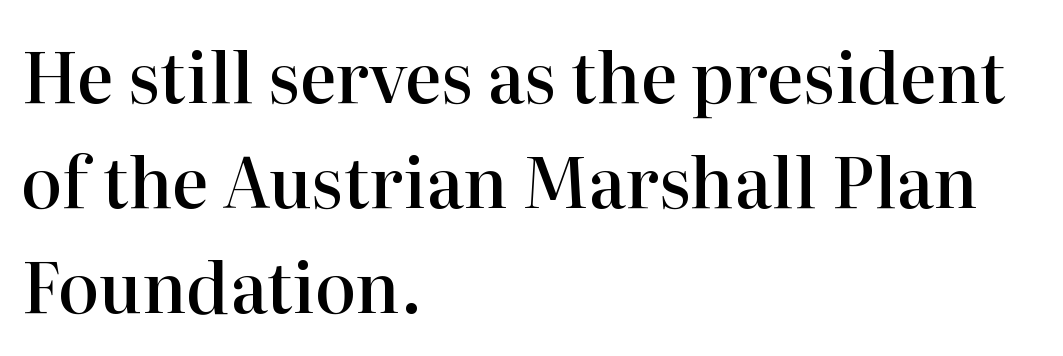
In terms of letterspacing, this is plain default setting. Caption: semibold face, moderately heavy strokes. Think of a printed novel: that variable character pitch is what you see here. The text was rendered using a seriffed face with decorative stroke endings.
